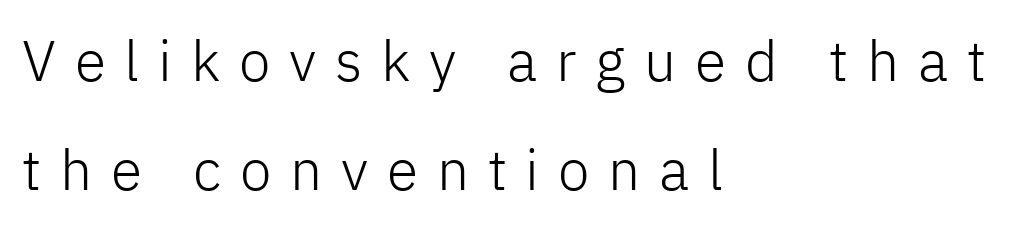
{"serif": "no", "italic": "no", "bold": "no", "weight": "light", "width": "normal", "stroke_contrast": "low", "x_height": "medium", "monospaced": "no", "underline": "no", "align": "left", "line_spacing": "loose", "line_spacing_ratio": 1.91, "letter_spacing": "wide", "letter_spacing_em": 0.33, "glyph_px": 57}
